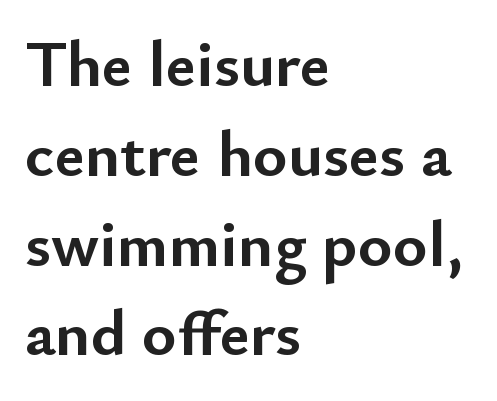
Q: Is the text bold? A: Yes.
Q: Is the text italic (slanted)? A: No, it is upright.
Q: Is the typeface a serif or a sans-serif typeface? A: Sans-serif.
Q: Is the text underlined? A: No.
Q: How is the paragraph aligned? A: Left-aligned.
Q: Is the spacing between letters normal or unusually wide? A: Normal.
Q: Is the spacing between lines tight, normal or loose? A: Normal.
Q: Width (condensed, normal, or wide)? A: Normal.
Q: Stroke contrast? A: Low.
Q: x-height? A: Small.
Q: Monospaced? A: No.
